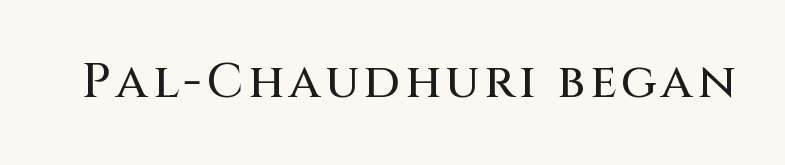
The image shows 48 px sans-serif type, upright; set not underlined; medium stroke contrast and a large x-height.
